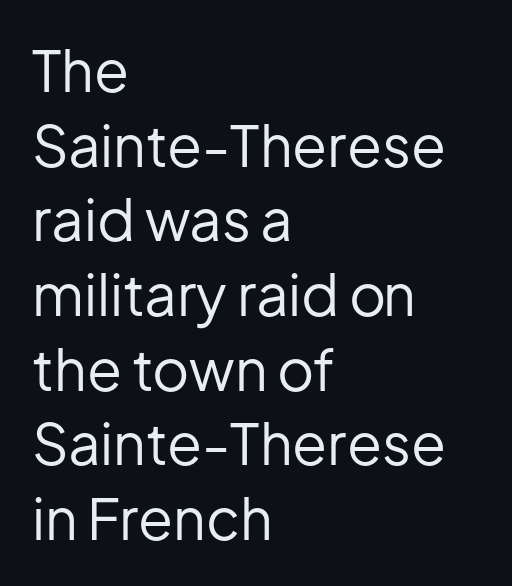
Q: Is the text bold? A: No.
Q: Is the text italic (slanted)? A: No, it is upright.
Q: Is the typeface a serif or a sans-serif typeface? A: Sans-serif.
Q: Is the text underlined? A: No.
Q: How is the paragraph aligned? A: Left-aligned.
Q: Is the spacing between letters normal or unusually wide? A: Normal.
Q: Is the spacing between lines tight, normal or loose? A: Normal.
Q: Width (condensed, normal, or wide)? A: Normal.
Q: Stroke contrast? A: Low.
Q: x-height? A: Medium.
Q: Monospaced? A: No.
